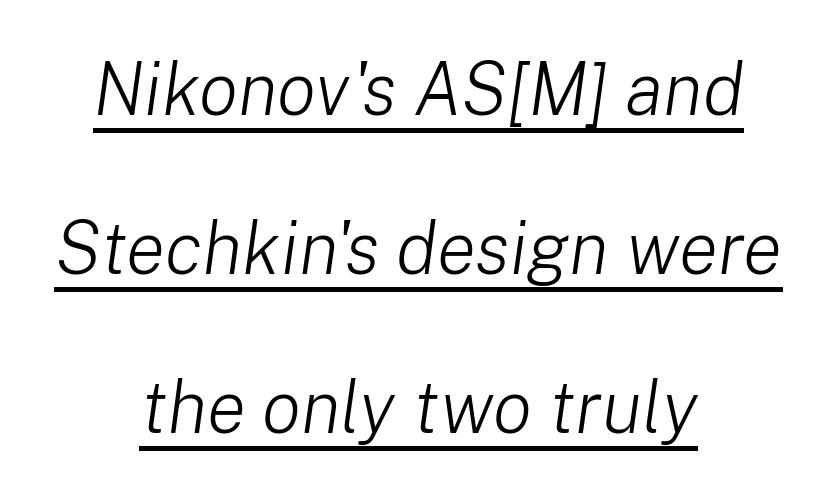
Q: Is the text bold? A: No.
Q: Is the text italic (slanted)? A: Yes, it leans right by about 8 degrees.
Q: Is the text underlined? A: Yes.
Q: How is the paragraph aligned? A: Centered.
Q: Is the spacing between letters normal or unusually wide? A: Normal.
Q: Is the spacing between lines tight, normal or loose? A: Loose.
Q: Width (condensed, normal, or wide)? A: Normal.
Q: Stroke contrast? A: Low.
Q: x-height? A: Medium.
Q: Monospaced? A: No.
